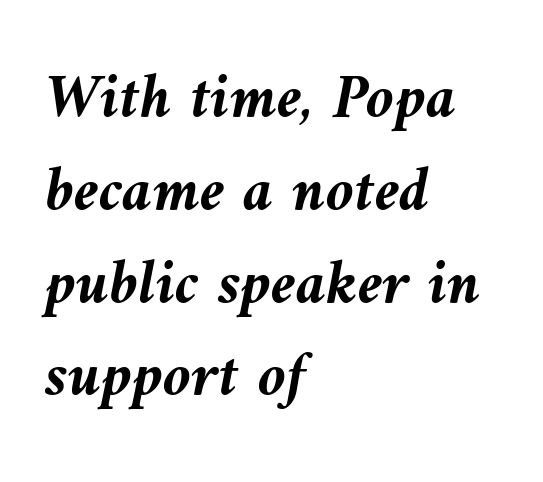
The image shows 64 px semibold type, italic (leaning left); set left-aligned, normal line spacing (1.45x), normal letter spacing, not underlined; medium stroke contrast and a medium x-height.
